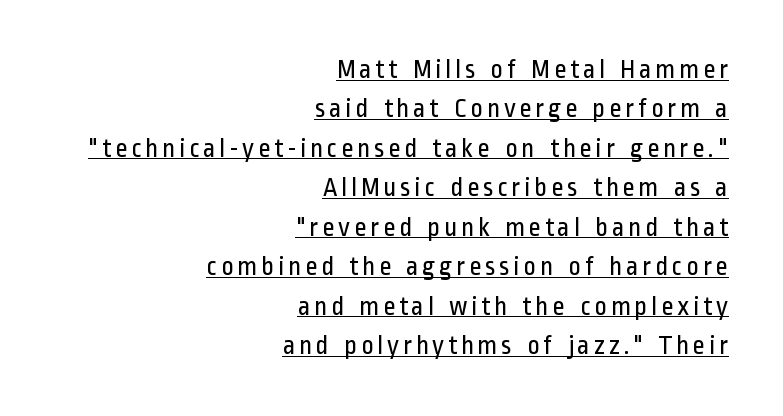
The letters stand upright; this is a roman face. This sample is right-justified, so line beginnings fall wherever the words allow. Decoration check: the copy is underlined. Weight: not bold — regular or lighter.
